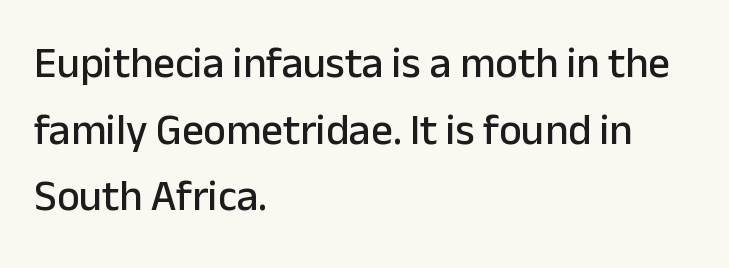
The image shows 43 px sans-serif type, upright; set left-aligned, normal line spacing (1.55x), normal letter spacing, not underlined; low stroke contrast and a medium x-height.
